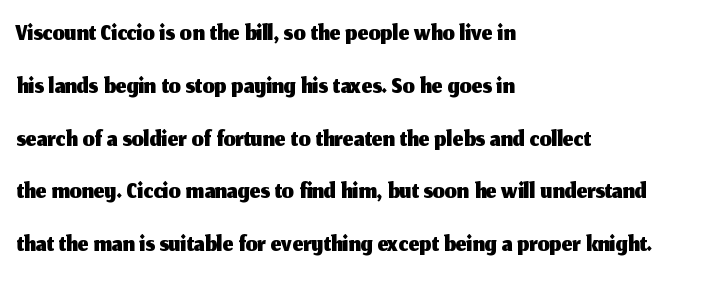
The image shows 38 px sans-serif type, upright; set left-aligned, normal line spacing (1.39x), normal letter spacing, not underlined; medium stroke contrast and a medium x-height.
